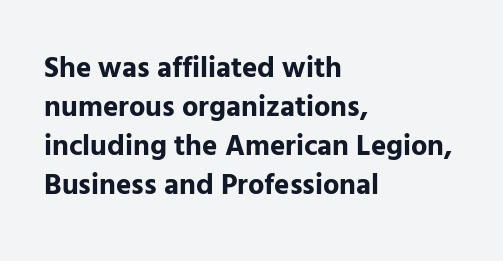
Q: Is the text bold? A: Yes.
Q: Is the text italic (slanted)? A: No, it is upright.
Q: Is the typeface a serif or a sans-serif typeface? A: Sans-serif.
Q: Is the text underlined? A: No.
Q: How is the paragraph aligned? A: Left-aligned.
Q: Is the spacing between letters normal or unusually wide? A: Normal.
Q: Is the spacing between lines tight, normal or loose? A: Normal.
Q: Width (condensed, normal, or wide)? A: Normal.
Q: Stroke contrast? A: Low.
Q: x-height? A: Medium.
Q: Monospaced? A: No.
